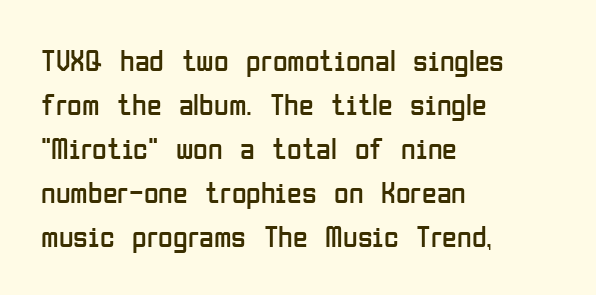
The image shows 30 px regular-weight, condensed sans-serif type, upright; set left-aligned, normal line spacing (1.47x), normal letter spacing, not underlined; low stroke contrast and a medium x-height.
